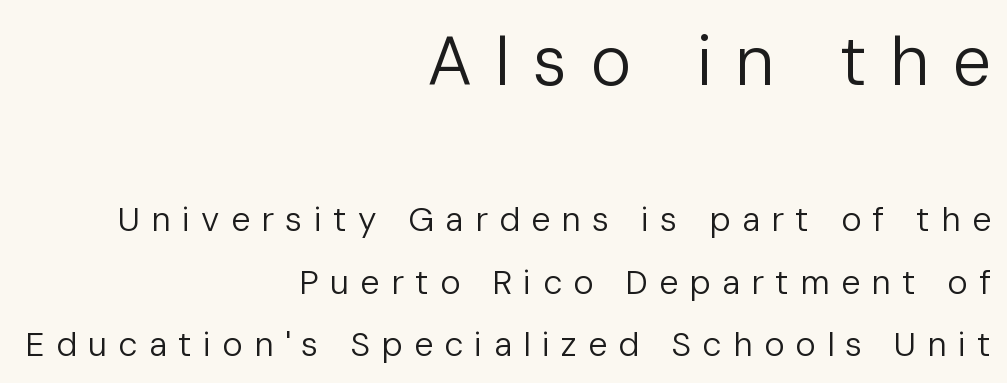
Q: Is the text bold? A: No.
Q: Is the text italic (slanted)? A: No, it is upright.
Q: Is the typeface a serif or a sans-serif typeface? A: Sans-serif.
Q: Is the text underlined? A: No.
Q: How is the paragraph aligned? A: Right-aligned.
Q: Is the spacing between letters normal or unusually wide? A: Unusually wide.
Q: Which block of text is set in a larger size, the first (top) or the second (bottom)? A: The first (top) one.
Q: Width (condensed, normal, or wide)? A: Normal.
Q: Stroke contrast? A: Low.
Q: x-height? A: Medium.
Q: Monospaced? A: No.
